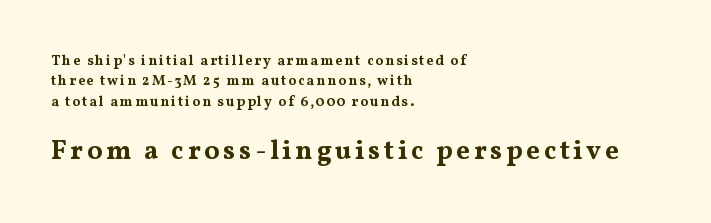
{"italic": "no", "bold": "yes", "underline": "no", "align": "left", "line_spacing": "normal", "line_spacing_ratio": 1.45, "larger_block": "second", "size_ratio": 1.93, "glyph_px": 27}
